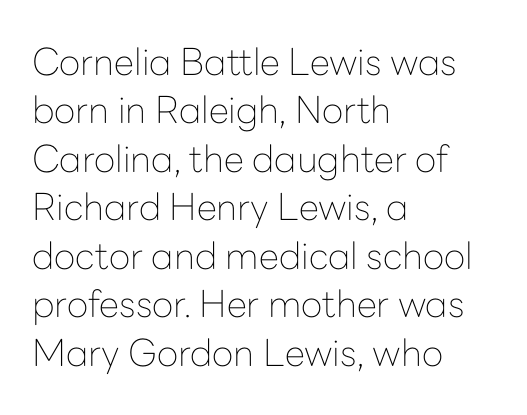
Look at the tracking — it's just the regular setting, nothing added. The face used here is a sans, in the tradition of grotesques and geometrics. Rendered with straight, roman letterforms. The letterforms sit at book weight or below. A clean baseline with only descenders dipping below it. Think of a printed novel: that variable character pitch is what you see here.
